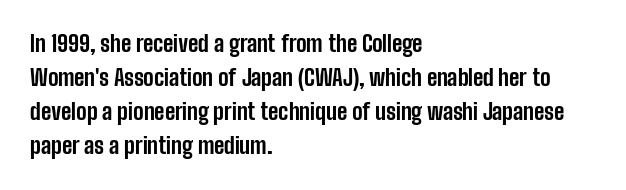
The image shows 22 px bold type, upright; set left-aligned, normal line spacing (1.55x), normal letter spacing, not underlined.
